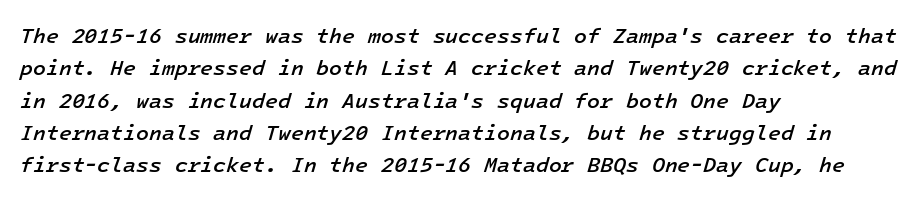
{"italic": "yes", "lean": "right", "slant_degrees": 16, "bold": "semi", "underline": "no", "align": "left", "line_spacing": "normal", "line_spacing_ratio": 1.54, "letter_spacing": "normal", "letter_spacing_em": 0.0, "glyph_px": 21}
